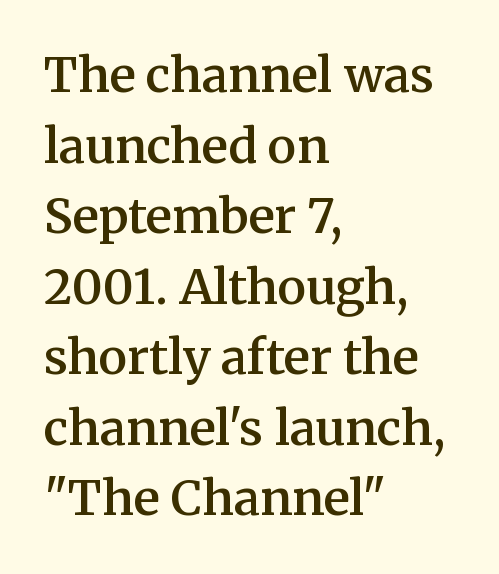
Q: Is the text bold? A: Semi-bold.
Q: Is the text italic (slanted)? A: No, it is upright.
Q: Is the typeface a serif or a sans-serif typeface? A: Serif.
Q: Is the text underlined? A: No.
Q: How is the paragraph aligned? A: Left-aligned.
Q: Is the spacing between letters normal or unusually wide? A: Normal.
Q: Is the spacing between lines tight, normal or loose? A: Normal.
Q: Width (condensed, normal, or wide)? A: Normal.
Q: Stroke contrast? A: Medium.
Q: x-height? A: Medium.
Q: Monospaced? A: No.
